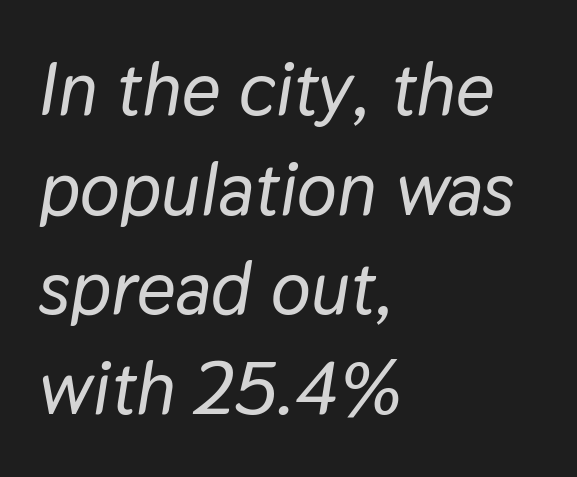
Q: Is the text italic (slanted)? A: Yes, it leans right by about 9 degrees.
Q: Is the text underlined? A: No.
Q: How is the paragraph aligned? A: Left-aligned.
Q: Is the spacing between letters normal or unusually wide? A: Normal.
Q: Is the spacing between lines tight, normal or loose? A: Normal.
Q: Width (condensed, normal, or wide)? A: Normal.
Q: Stroke contrast? A: Low.
Q: x-height? A: Medium.
Q: Monospaced? A: No.
